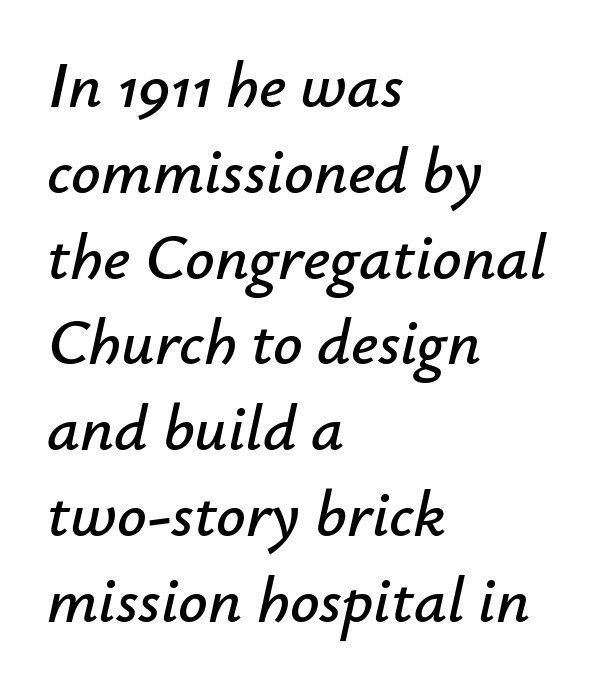
The image shows 65 px text type, italic (leaning right); set left-aligned, normal line spacing (1.32x), normal letter spacing, not underlined; low stroke contrast and a small x-height.
